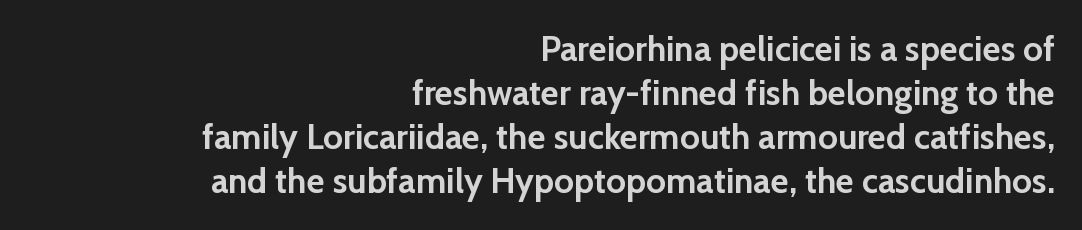
Leftover space on each line is placed entirely before the opening word. Between one letter and the next there's only the usual sliver of space. The specimen omits any rule beneath the text block's lines. Summary of vertical rhythm: regular, with standard interline spacing. How heavy is the stroke? Heavy — this is a bold.
